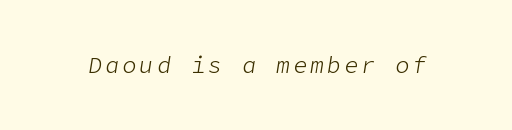
Would a proofreader flag this as italicized? Yes. Weight: in the light-to-regular range. Descender tails drop into unmarked territory.
